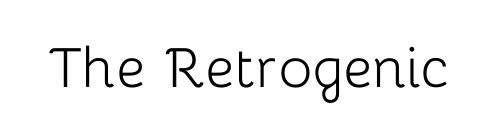
Q: Is the text bold? A: No.
Q: Is the text italic (slanted)? A: No, it is upright.
Q: Is the typeface a serif or a sans-serif typeface? A: Sans-serif.
Q: Is the text underlined? A: No.
Q: Is the spacing between letters normal or unusually wide? A: Normal.
Q: Width (condensed, normal, or wide)? A: Normal.
Q: Stroke contrast? A: Low.
Q: x-height? A: Medium.
Q: Monospaced? A: No.
